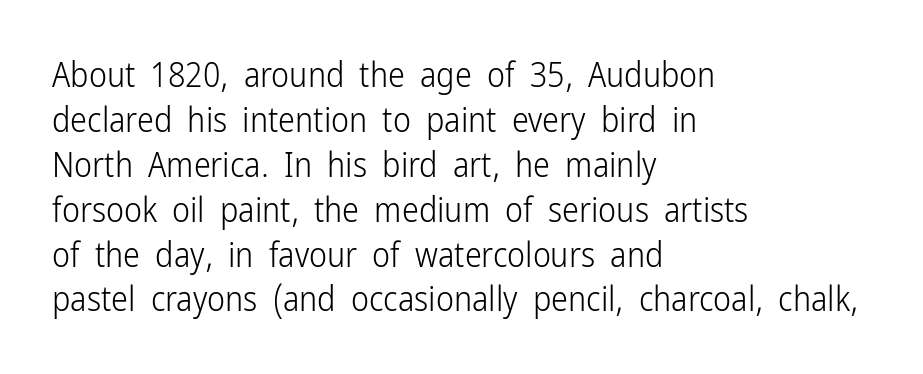
Q: Is the text bold? A: No.
Q: Is the text italic (slanted)? A: No, it is upright.
Q: Is the typeface a serif or a sans-serif typeface? A: Sans-serif.
Q: Is the text underlined? A: No.
Q: How is the paragraph aligned? A: Left-aligned.
Q: Is the spacing between letters normal or unusually wide? A: Normal.
Q: Is the spacing between lines tight, normal or loose? A: Normal.
Q: Width (condensed, normal, or wide)? A: Condensed.
Q: Stroke contrast? A: Low.
Q: x-height? A: Medium.
Q: Monospaced? A: No.
